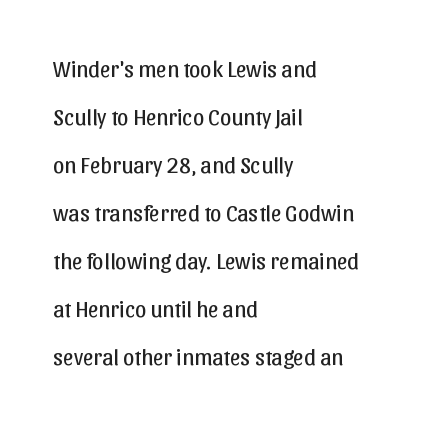
The image shows 23 px text type, upright; set left-aligned, loose line spacing (2.09x), normal letter spacing, not underlined.
